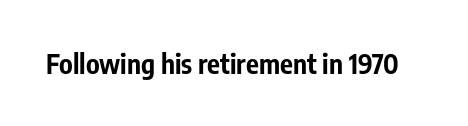
The image shows 27 px bold type, upright; set normal letter spacing, not underlined.
